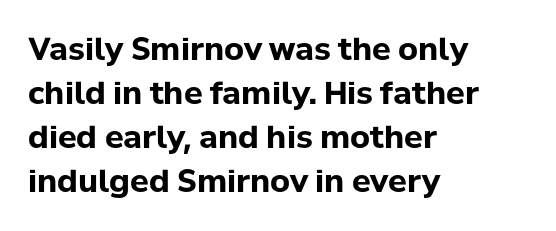
The image shows 31 px bold sans-serif type, upright; set left-aligned, normal line spacing (1.42x), normal letter spacing, not underlined; low stroke contrast and a medium x-height.
